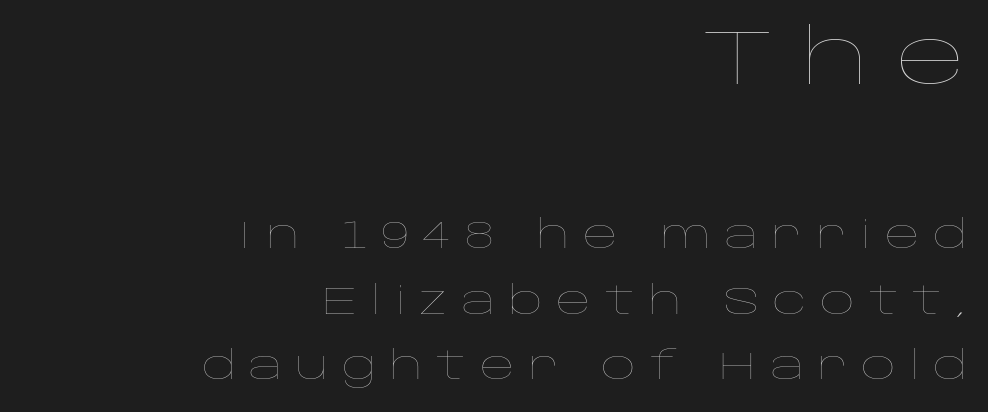
The image shows 77 px thin, wide type, upright; set right-aligned, line spacing 1.73x, unusually wide letter spacing (+0.35 em), not underlined; the first (top) block is 2.03x larger; low stroke contrast and a large x-height.
